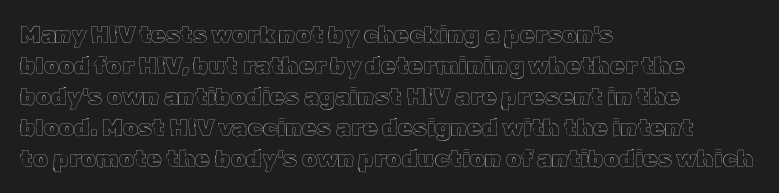
The rag falls on the right side of this text block. How would I describe the line gaps? Plain and ordinary. Ordinary non-slanted type is in use. The gaps between neighbouring characters are ordinary and unremarkable.
